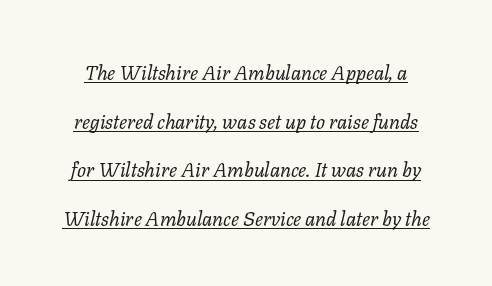
Q: Is the text bold? A: No.
Q: Is the text italic (slanted)? A: Yes, it leans right by about 11 degrees.
Q: Is the text underlined? A: Yes.
Q: Is the spacing between letters normal or unusually wide? A: Normal.
Q: Is the spacing between lines tight, normal or loose? A: Loose.
